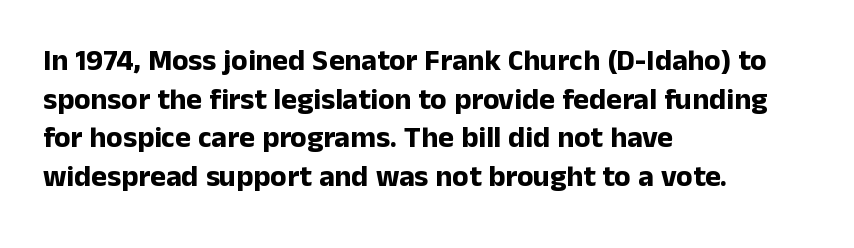
Q: Is the text bold? A: Yes.
Q: Is the text italic (slanted)? A: No, it is upright.
Q: Is the typeface a serif or a sans-serif typeface? A: Sans-serif.
Q: Is the text underlined? A: No.
Q: How is the paragraph aligned? A: Left-aligned.
Q: Is the spacing between letters normal or unusually wide? A: Normal.
Q: Is the spacing between lines tight, normal or loose? A: Normal.
Q: Width (condensed, normal, or wide)? A: Normal.
Q: Stroke contrast? A: Low.
Q: x-height? A: Medium.
Q: Monospaced? A: No.
